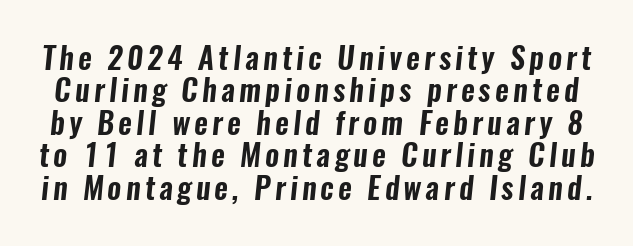
The image shows 30 px condensed sans-serif type; set tight line spacing (1.08x), not underlined; low stroke contrast and a medium x-height.
